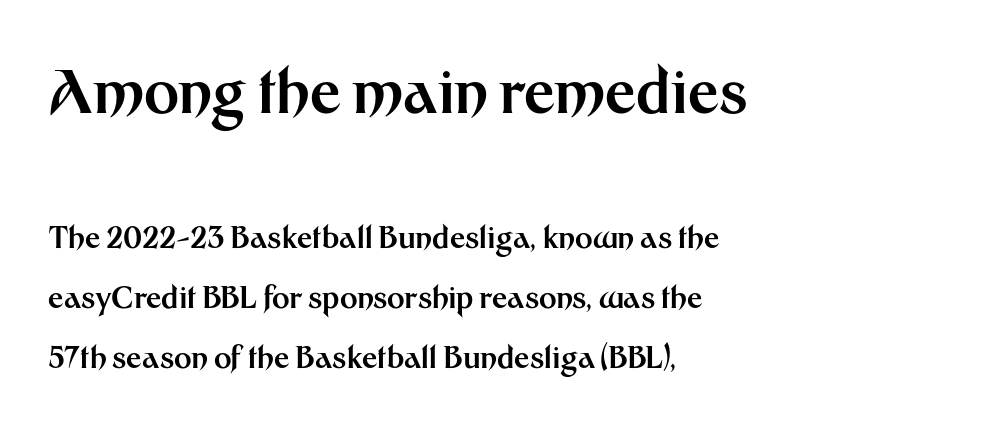
The image shows 60 px bold sans-serif type, upright; set left-aligned, loose line spacing (1.99x), normal letter spacing, not underlined; the first (top) block is 2.0x larger; medium stroke contrast and a medium x-height.
